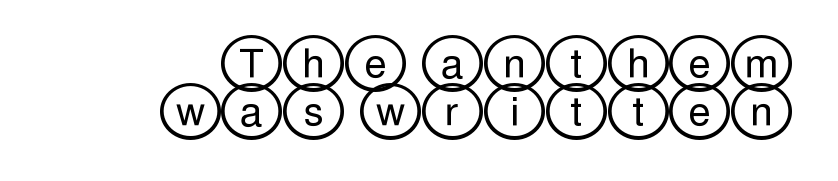
In terms of posture, this sample is upright. Anything drawn beneath the words? Only blank space. Horizontal alignment here is rightward, an uncommon choice for prose. Honestly, the letter spacing is just normal — you wouldn't notice it.
